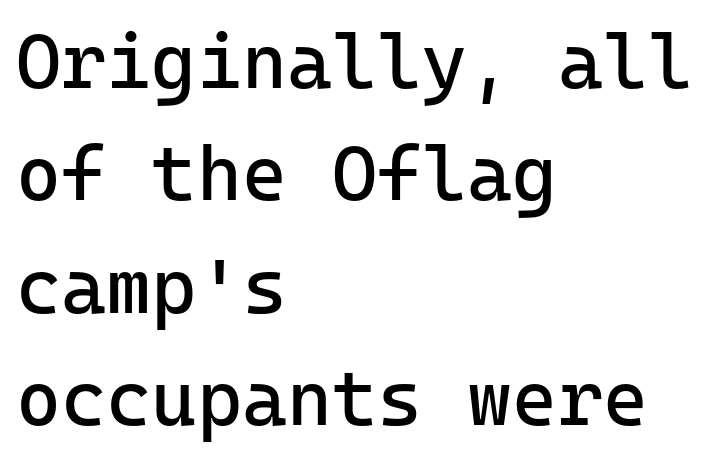
You could call the tracking neutral — neither tight nor loose. Notice how descenders clear the ascenders below comfortably — that's standard leading. Check where the strokes stop: nothing finishes them off — pure sans. Does the copy run flush right? No — it runs flush left.
